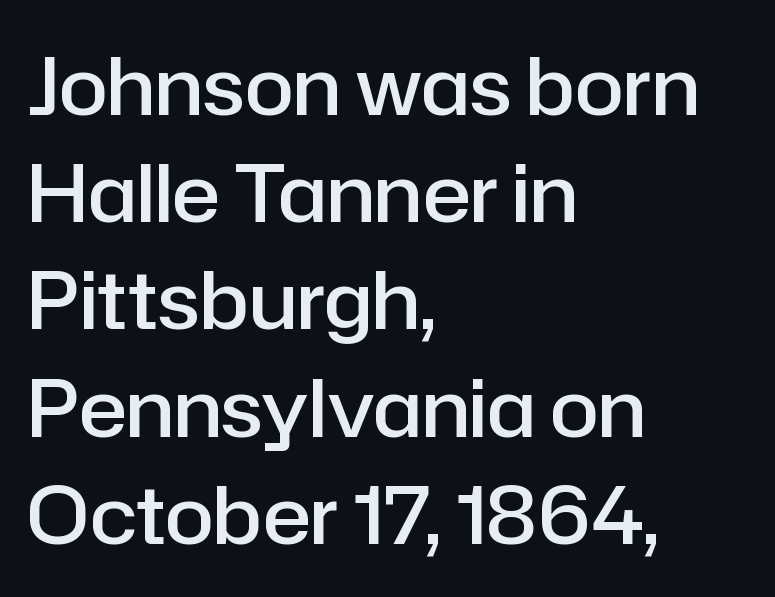
Q: Is the text bold? A: Semi-bold.
Q: Is the text italic (slanted)? A: No, it is upright.
Q: Is the typeface a serif or a sans-serif typeface? A: Sans-serif.
Q: Is the text underlined? A: No.
Q: How is the paragraph aligned? A: Left-aligned.
Q: Is the spacing between letters normal or unusually wide? A: Normal.
Q: Is the spacing between lines tight, normal or loose? A: Normal.
Q: Width (condensed, normal, or wide)? A: Normal.
Q: Stroke contrast? A: Low.
Q: x-height? A: Medium.
Q: Monospaced? A: No.
